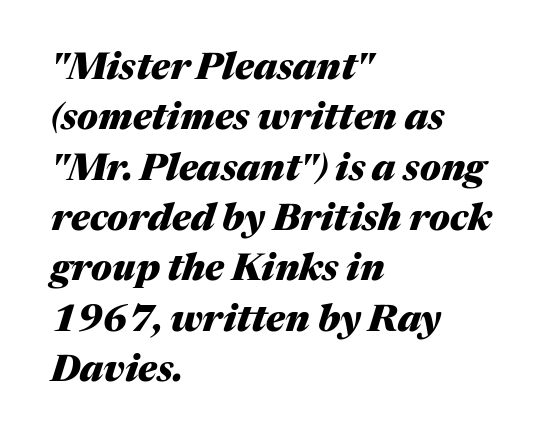
{"italic": "yes", "lean": "right", "slant_degrees": 17, "bold": "yes", "weight": "heavy", "width": "normal", "stroke_contrast": "medium", "x_height": "medium", "monospaced": "no", "underline": "no", "align": "left", "line_spacing": "normal", "line_spacing_ratio": 1.36, "letter_spacing": "normal", "letter_spacing_em": 0.0, "glyph_px": 37}
